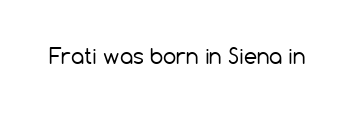
Q: Is the text bold? A: No.
Q: Is the text italic (slanted)? A: No, it is upright.
Q: Is the text underlined? A: No.
Q: Is the spacing between letters normal or unusually wide? A: Normal.
